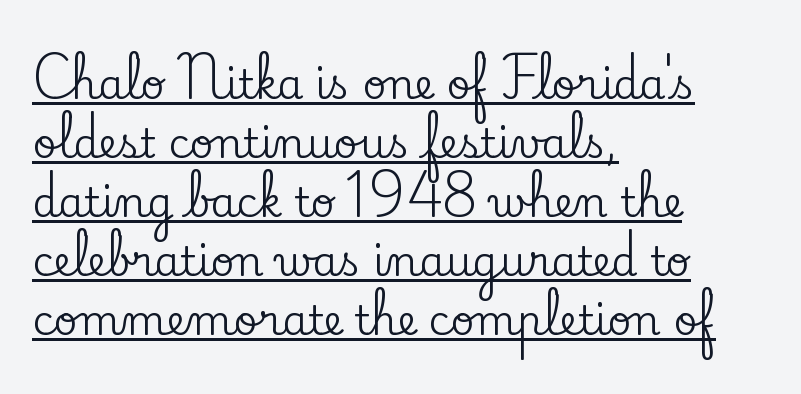
Q: Is the text italic (slanted)? A: No, it is upright.
Q: Is the typeface a serif or a sans-serif typeface? A: Serif.
Q: Is the text underlined? A: Yes.
Q: How is the paragraph aligned? A: Left-aligned.
Q: Is the spacing between letters normal or unusually wide? A: Normal.
Q: Is the spacing between lines tight, normal or loose? A: Normal.
Q: Width (condensed, normal, or wide)? A: Normal.
Q: Stroke contrast? A: Low.
Q: x-height? A: Small.
Q: Monospaced? A: No.
